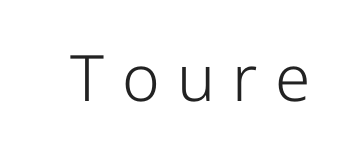
Q: Is the text bold? A: No.
Q: Is the text italic (slanted)? A: No, it is upright.
Q: Is the typeface a serif or a sans-serif typeface? A: Sans-serif.
Q: Is the text underlined? A: No.
Q: Is the spacing between letters normal or unusually wide? A: Unusually wide.
Q: Width (condensed, normal, or wide)? A: Normal.
Q: Stroke contrast? A: Low.
Q: x-height? A: Medium.
Q: Monospaced? A: No.
